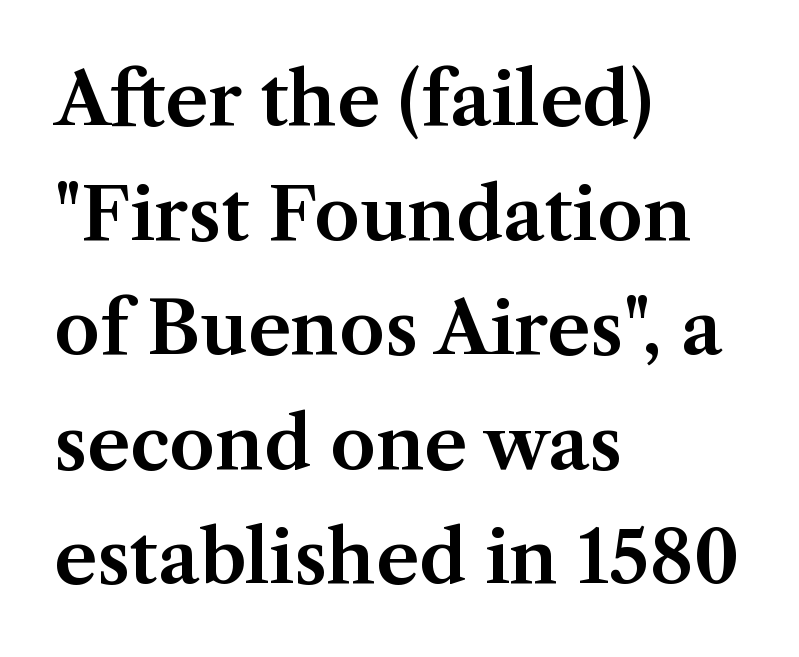
{"serif": "yes", "italic": "no", "width": "normal", "stroke_contrast": "medium", "x_height": "medium", "monospaced": "no", "underline": "no", "align": "left", "line_spacing": "normal", "line_spacing_ratio": 1.57, "letter_spacing": "normal", "letter_spacing_em": 0.0, "glyph_px": 73}
